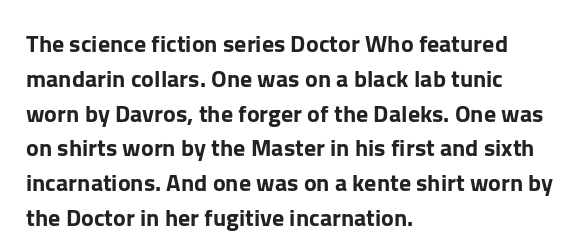
The image shows 24 px text type, upright; set left-aligned, normal line spacing (1.45x), normal letter spacing, not underlined.
